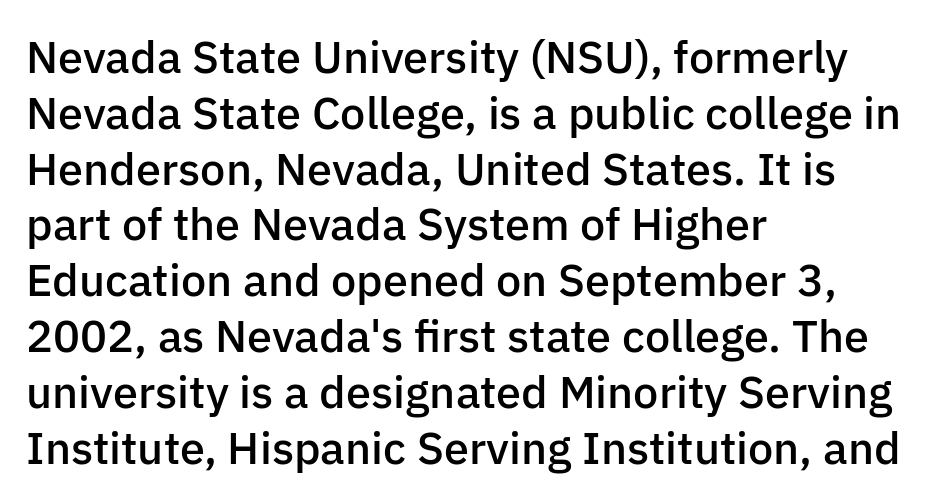
{"serif": "no", "italic": "no", "bold": "semi", "weight": "semibold", "width": "normal", "stroke_contrast": "low", "x_height": "medium", "monospaced": "no", "underline": "no", "align": "left", "line_spacing_ratio": 1.24, "letter_spacing": "normal", "letter_spacing_em": 0.0, "glyph_px": 45}
